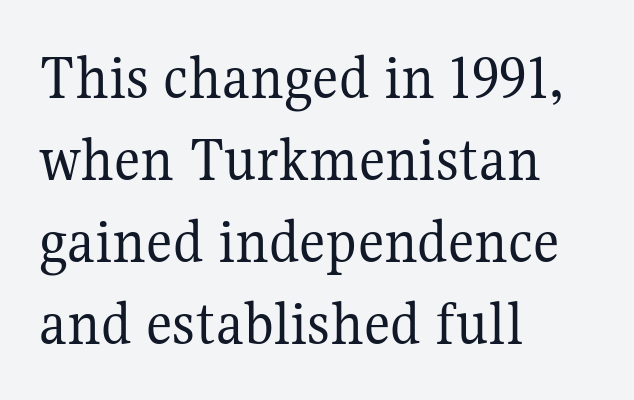
Q: Is the text bold? A: No.
Q: Is the text italic (slanted)? A: No, it is upright.
Q: Is the typeface a serif or a sans-serif typeface? A: Serif.
Q: Is the text underlined? A: No.
Q: How is the paragraph aligned? A: Left-aligned.
Q: Is the spacing between letters normal or unusually wide? A: Normal.
Q: Is the spacing between lines tight, normal or loose? A: Normal.
Q: Width (condensed, normal, or wide)? A: Normal.
Q: Stroke contrast? A: Medium.
Q: x-height? A: Medium.
Q: Monospaced? A: No.
